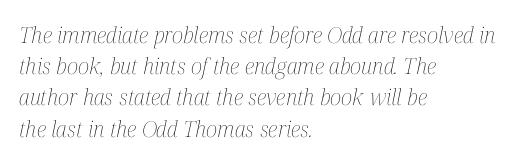
{"italic": "yes", "lean": "right", "slant_degrees": 12, "bold": "no", "underline": "no", "align": "left", "line_spacing": "normal", "line_spacing_ratio": 1.42, "letter_spacing": "normal", "letter_spacing_em": 0.0, "glyph_px": 22}
